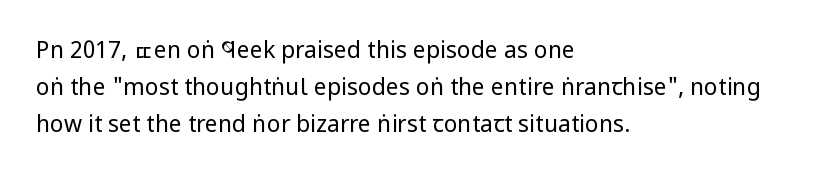
The image shows 23 px text type, upright; set left-aligned, normal line spacing (1.6x), normal letter spacing, not underlined.
